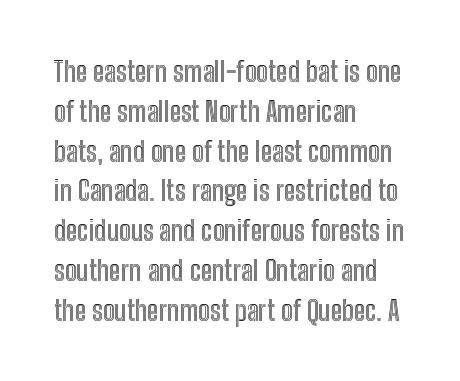
Q: Is the text italic (slanted)? A: No, it is upright.
Q: Is the text underlined? A: No.
Q: How is the paragraph aligned? A: Left-aligned.
Q: Is the spacing between letters normal or unusually wide? A: Normal.
Q: Is the spacing between lines tight, normal or loose? A: Normal.
Q: Width (condensed, normal, or wide)? A: Condensed.
Q: x-height? A: Medium.
Q: Monospaced? A: No.
